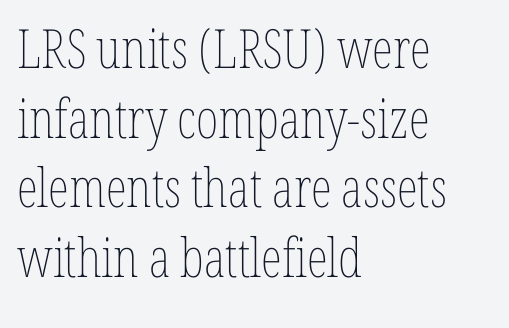
{"italic": "no", "bold": "no", "weight": "thin", "width": "condensed", "stroke_contrast": "low", "x_height": "medium", "monospaced": "no", "underline": "no", "align": "left", "line_spacing": "normal", "line_spacing_ratio": 1.29, "letter_spacing": "normal", "letter_spacing_em": 0.0, "glyph_px": 54}
